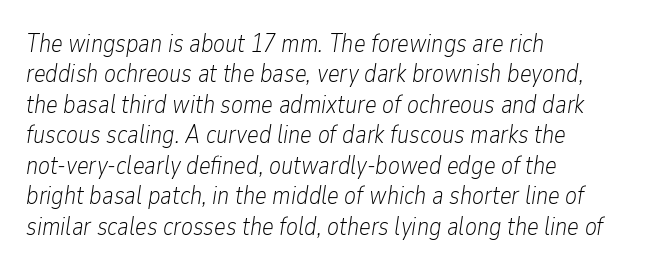
Spacing between characters is what you'd get straight out of the box. No chunkiness to these letters — they're not bold. Characters are canted at an angle relative to the baseline's perpendicular. Each line starts at the same left margin while the right side varies.
